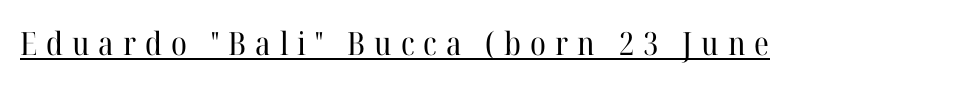
{"serif": "yes", "italic": "no", "bold": "no", "weight": "regular", "width": "normal", "stroke_contrast": "high", "x_height": "medium", "monospaced": "no", "underline": "yes", "letter_spacing": "wide", "letter_spacing_em": 0.28, "glyph_px": 32}
